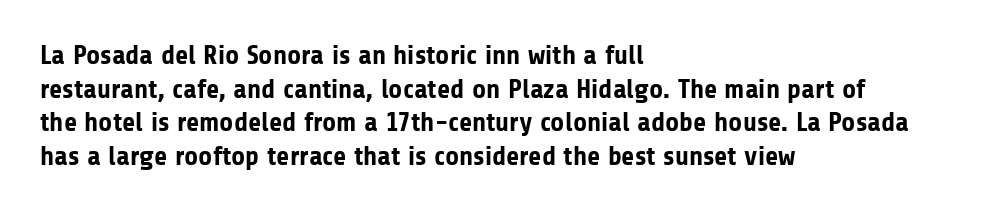
{"italic": "no", "bold": "yes", "underline": "no", "align": "left", "line_spacing": "normal", "line_spacing_ratio": 1.25, "letter_spacing": "normal", "letter_spacing_em": 0.0, "glyph_px": 27}
